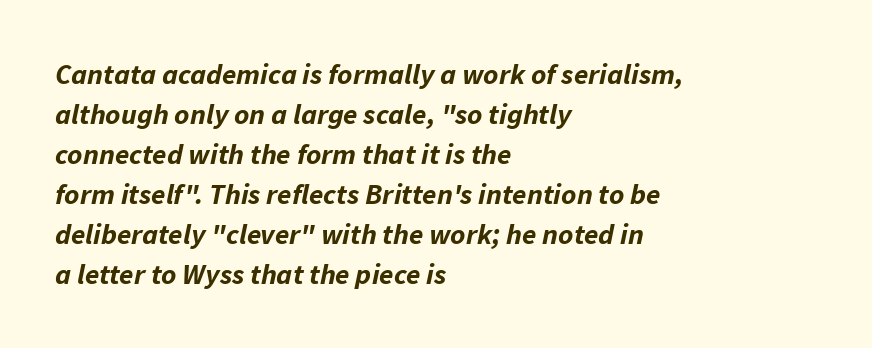
Q: Is the text bold? A: Yes.
Q: Is the text italic (slanted)? A: Yes, it leans right by about 11 degrees.
Q: Is the text underlined? A: No.
Q: How is the paragraph aligned? A: Left-aligned.
Q: Is the spacing between letters normal or unusually wide? A: Normal.
Q: Is the spacing between lines tight, normal or loose? A: Normal.
Q: Width (condensed, normal, or wide)? A: Normal.
Q: Stroke contrast? A: Low.
Q: x-height? A: Medium.
Q: Monospaced? A: No.
